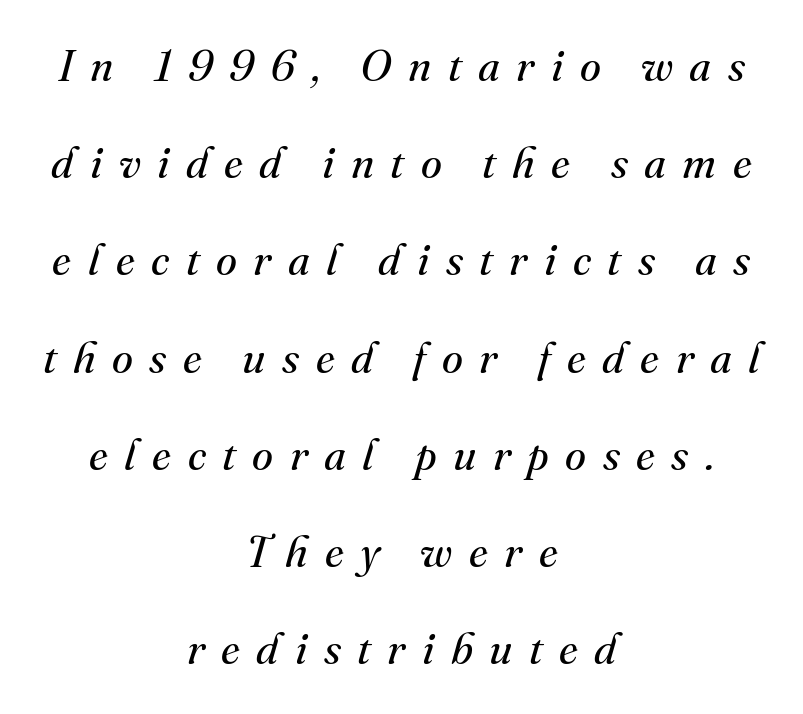
Q: Is the text bold? A: No.
Q: Is the text italic (slanted)? A: Yes, it leans right by about 16 degrees.
Q: Is the typeface a serif or a sans-serif typeface? A: Serif.
Q: Is the text underlined? A: No.
Q: How is the paragraph aligned? A: Centered.
Q: Is the spacing between letters normal or unusually wide? A: Unusually wide.
Q: Is the spacing between lines tight, normal or loose? A: Loose.
Q: Width (condensed, normal, or wide)? A: Normal.
Q: Stroke contrast? A: Medium.
Q: x-height? A: Small.
Q: Monospaced? A: No.
